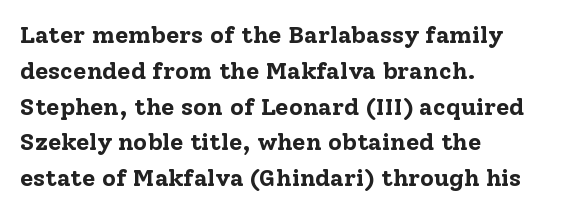
Italic: no, the glyphs are upright roman. Reading down the column, the eye jumps a familiar distance to each next line. Each row of text sits above clean, open space. Chunky letters — that's bold for sure.
